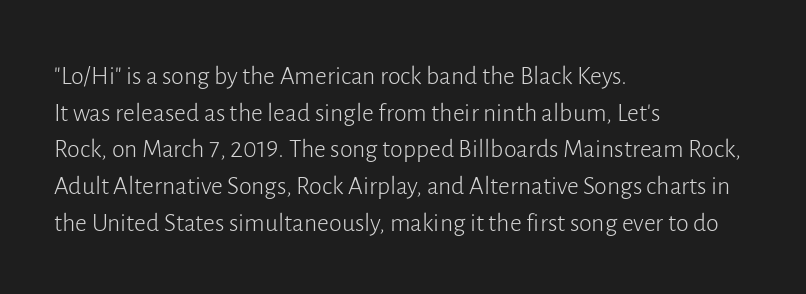
{"italic": "no", "bold": "no", "underline": "no", "align": "left", "line_spacing": "normal", "line_spacing_ratio": 1.41, "letter_spacing": "normal", "letter_spacing_em": 0.0, "glyph_px": 26}
